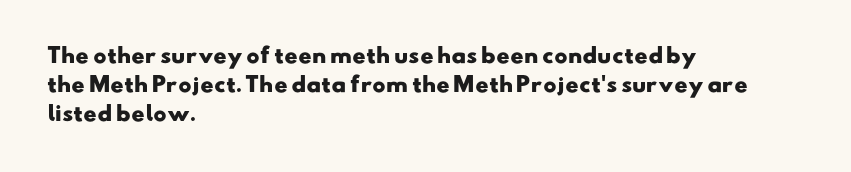
Q: Is the text bold? A: Yes.
Q: Is the text underlined? A: No.
Q: How is the paragraph aligned? A: Left-aligned.
Q: Is the spacing between letters normal or unusually wide? A: Normal.
Q: Is the spacing between lines tight, normal or loose? A: Normal.
